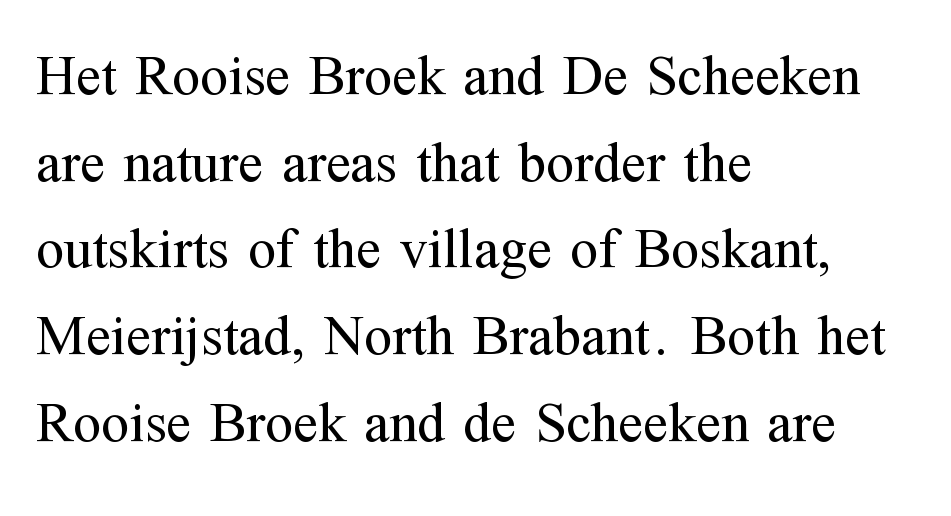
Q: Is the text bold? A: No.
Q: Is the text italic (slanted)? A: No, it is upright.
Q: Is the typeface a serif or a sans-serif typeface? A: Serif.
Q: Is the text underlined? A: No.
Q: How is the paragraph aligned? A: Left-aligned.
Q: Is the spacing between letters normal or unusually wide? A: Normal.
Q: Is the spacing between lines tight, normal or loose? A: Normal.
Q: Width (condensed, normal, or wide)? A: Normal.
Q: Stroke contrast? A: Medium.
Q: x-height? A: Medium.
Q: Monospaced? A: No.
